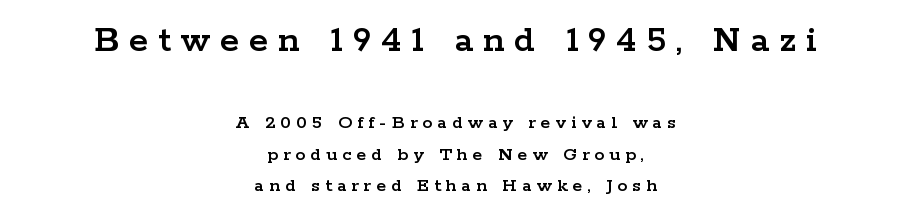
Q: Is the text italic (slanted)? A: No, it is upright.
Q: Is the typeface a serif or a sans-serif typeface? A: Serif.
Q: Is the text underlined? A: No.
Q: How is the paragraph aligned? A: Centered.
Q: Is the spacing between letters normal or unusually wide? A: Unusually wide.
Q: Is the spacing between lines tight, normal or loose? A: Normal.
Q: Which block of text is set in a larger size, the first (top) or the second (bottom)? A: The first (top) one.
Q: Width (condensed, normal, or wide)? A: Wide.
Q: Stroke contrast? A: Low.
Q: x-height? A: Medium.
Q: Monospaced? A: No.
